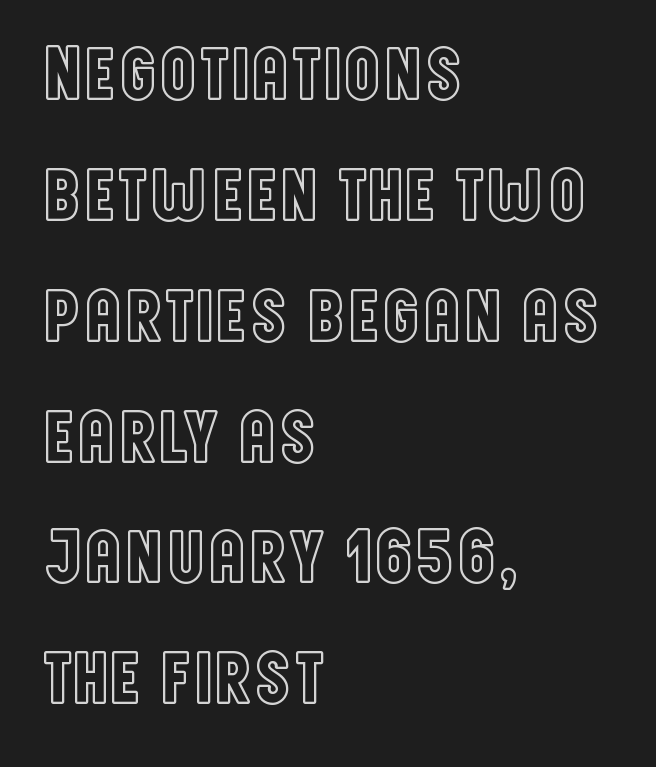
The image shows 76 px condensed type, upright; set left-aligned, normal line spacing (1.59x), normal letter spacing, not underlined; a large x-height.
